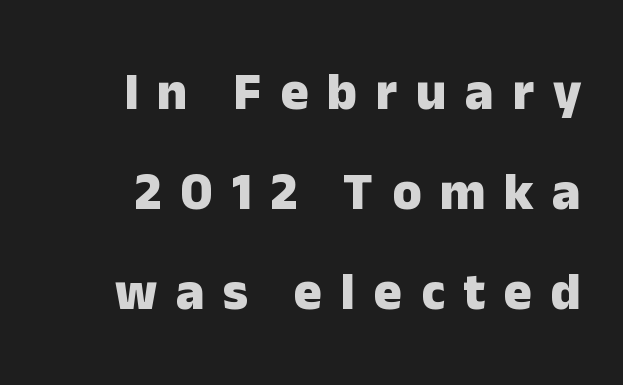
The image shows 53 px heavy sans-serif type, upright; set right-aligned, line spacing 1.89x, unusually wide letter spacing (+0.35 em), not underlined; low stroke contrast and a medium x-height.
